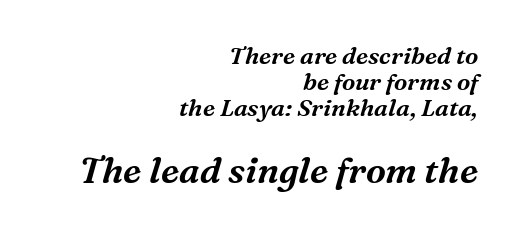
Varying glyph widths throughout — classic text-font behaviour. A bare baseline throughout the passage. A typesetter would mark this as italic. Stroke terminals: seriffed. Top chunk: small. Bottom chunk: large. Characters follow at the spacing the type designer built in.
